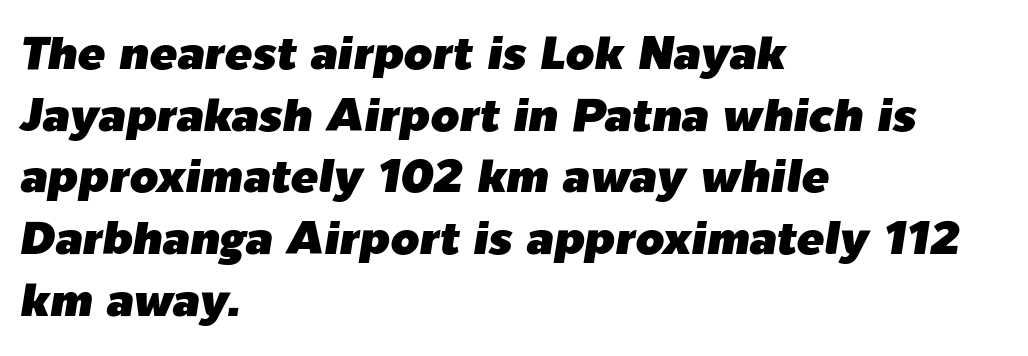
{"italic": "yes", "lean": "right", "slant_degrees": 9, "width": "normal", "stroke_contrast": "low", "x_height": "medium", "monospaced": "no", "underline": "no", "align": "left", "line_spacing": "normal", "line_spacing_ratio": 1.34, "letter_spacing": "normal", "letter_spacing_em": 0.0, "glyph_px": 46}
